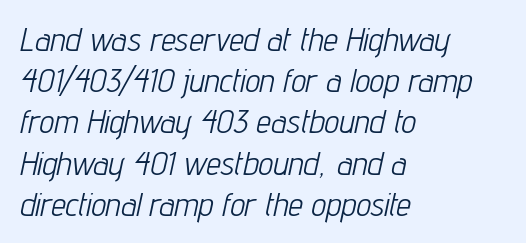
The image shows 33 px light, condensed type, italic (leaning right); set left-aligned, normal line spacing (1.25x), normal letter spacing, not underlined; low stroke contrast and a medium x-height.
